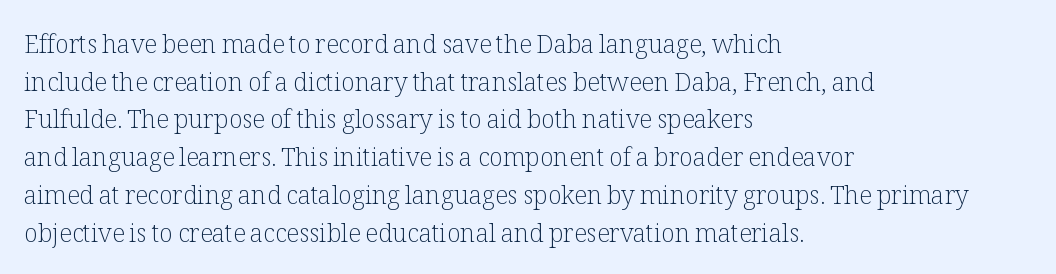
Q: Is the text bold? A: No.
Q: Is the text italic (slanted)? A: No, it is upright.
Q: Is the text underlined? A: No.
Q: How is the paragraph aligned? A: Left-aligned.
Q: Is the spacing between letters normal or unusually wide? A: Normal.
Q: Is the spacing between lines tight, normal or loose? A: Normal.
